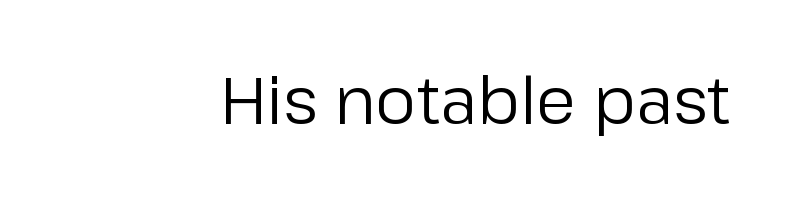
The image shows 65 px regular-weight sans-serif type, upright; set normal letter spacing, not underlined; low stroke contrast and a medium x-height.
